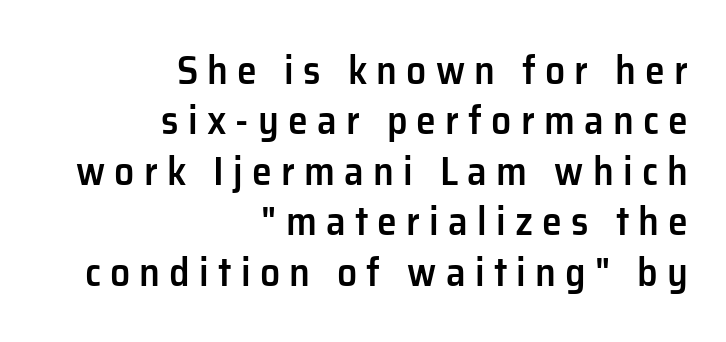
{"serif": "no", "italic": "no", "bold": "semi", "weight": "semibold", "width": "normal", "stroke_contrast": "low", "x_height": "medium", "monospaced": "no", "underline": "no", "align": "right", "line_spacing": "normal", "line_spacing_ratio": 1.26, "letter_spacing": "wide", "letter_spacing_em": 0.23, "glyph_px": 40}
